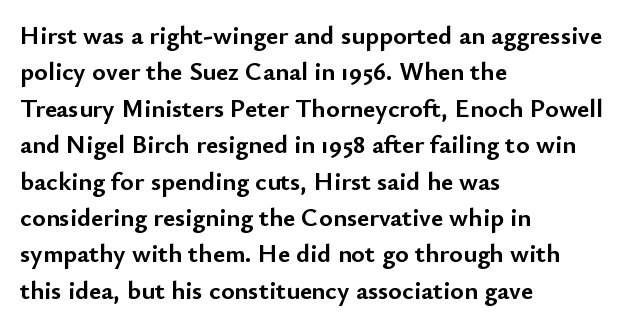
Q: Is the text bold? A: Yes.
Q: Is the text italic (slanted)? A: No, it is upright.
Q: Is the text underlined? A: No.
Q: How is the paragraph aligned? A: Left-aligned.
Q: Is the spacing between letters normal or unusually wide? A: Normal.
Q: Is the spacing between lines tight, normal or loose? A: Normal.
